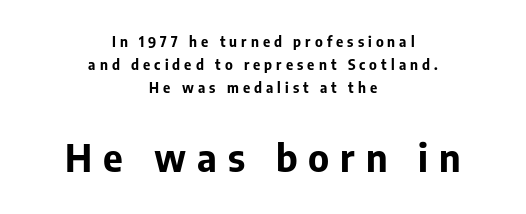
{"serif": "no", "italic": "no", "bold": "yes", "weight": "bold", "width": "normal", "stroke_contrast": "low", "x_height": "medium", "monospaced": "no", "underline": "no", "align": "center", "line_spacing": "normal", "line_spacing_ratio": 1.66, "letter_spacing": "wide", "letter_spacing_em": 0.29, "larger_block": "second", "size_ratio": 2.71, "glyph_px": 38}
